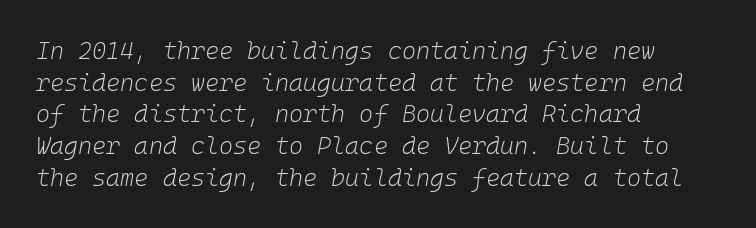
Glance below the letters and you will spot only blank space. A normal amount of white space separates one row of letters from the next. These lines stack with their left ends in a neat column. No heavy texture on the line: the type isn't bold. Here the glyphs are tracked normally, forming tight word shapes.
